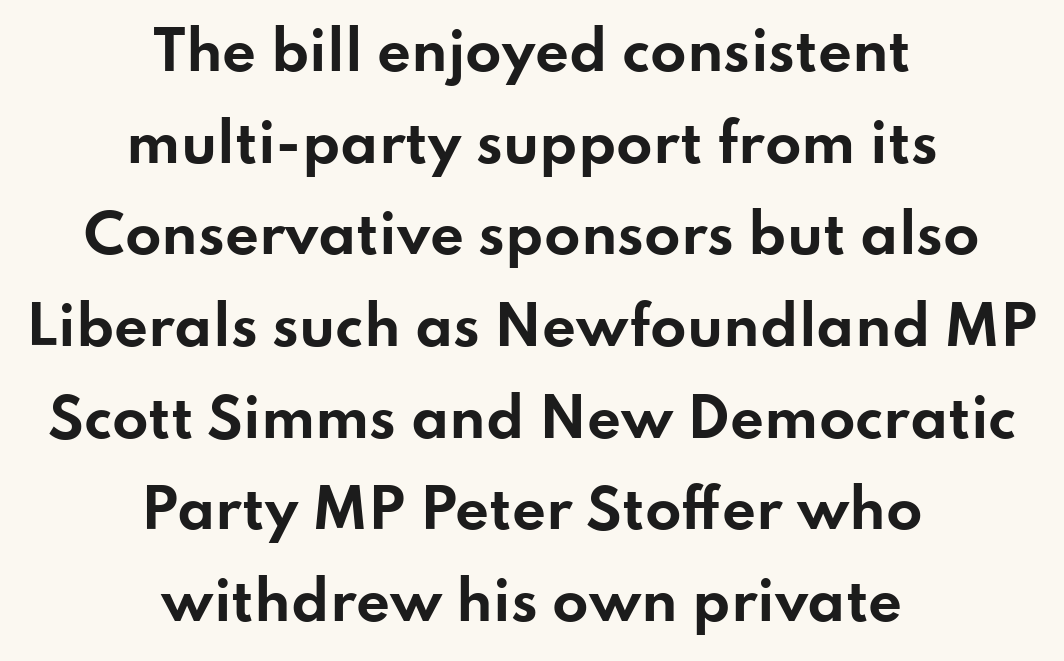
Q: Is the text bold? A: Yes.
Q: Is the text italic (slanted)? A: No, it is upright.
Q: Is the typeface a serif or a sans-serif typeface? A: Sans-serif.
Q: Is the text underlined? A: No.
Q: How is the paragraph aligned? A: Centered.
Q: Is the spacing between letters normal or unusually wide? A: Normal.
Q: Width (condensed, normal, or wide)? A: Wide.
Q: Stroke contrast? A: Low.
Q: x-height? A: Small.
Q: Monospaced? A: No.
